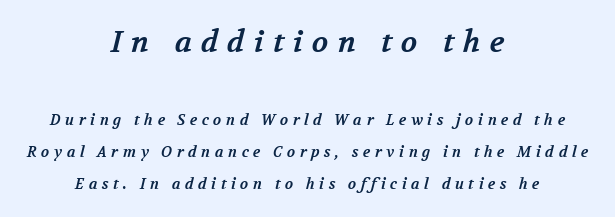
{"serif": "yes", "bold": "yes", "weight": "bold", "width": "normal", "stroke_contrast": "medium", "x_height": "medium", "monospaced": "no", "underline": "no", "align": "center", "line_spacing": "loose", "line_spacing_ratio": 2.14, "letter_spacing": "wide", "letter_spacing_em": 0.3, "larger_block": "first", "size_ratio": 2.0, "glyph_px": 30}
